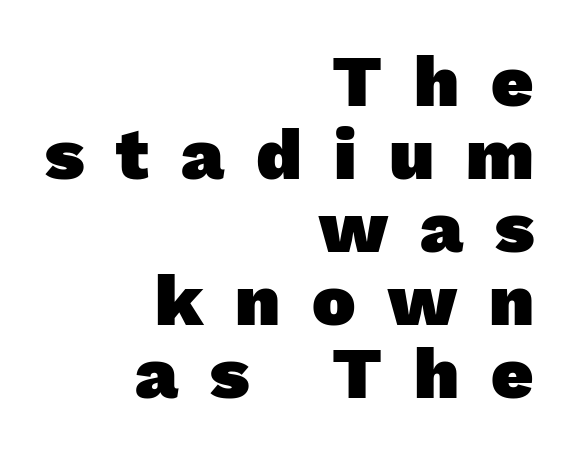
Someone cranked the tracking dial way up on this one. The space between consecutive lines is stingy. Font category for this specimen: sans-serif. The strip under each line holds only bare page. Do the characters align in a grid? No, the font is proportional.
